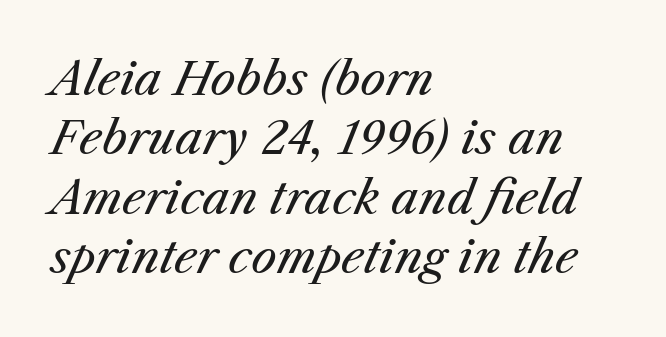
The image shows 45 px regular-weight type, italic (leaning right); set left-aligned, normal line spacing (1.32x), normal letter spacing, not underlined; medium stroke contrast and a medium x-height.
